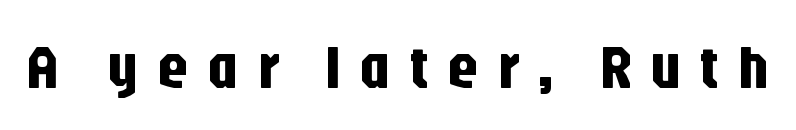
Q: Is the text italic (slanted)? A: No, it is upright.
Q: Is the typeface a serif or a sans-serif typeface? A: Sans-serif.
Q: Is the text underlined? A: No.
Q: Is the spacing between letters normal or unusually wide? A: Unusually wide.
Q: Width (condensed, normal, or wide)? A: Condensed.
Q: Stroke contrast? A: Low.
Q: x-height? A: Large.
Q: Monospaced? A: No.
